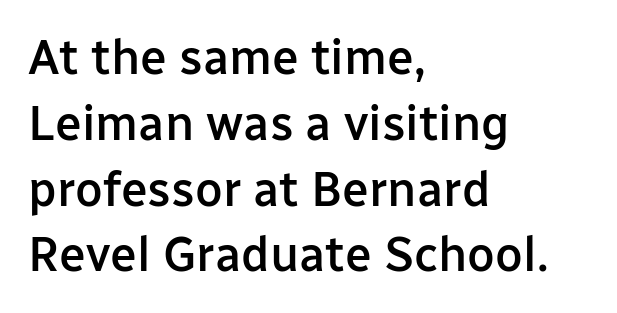
{"serif": "no", "italic": "no", "bold": "semi", "weight": "semibold", "width": "normal", "stroke_contrast": "low", "x_height": "medium", "monospaced": "no", "underline": "no", "align": "left", "line_spacing": "normal", "line_spacing_ratio": 1.37, "letter_spacing": "normal", "letter_spacing_em": 0.0, "glyph_px": 48}
